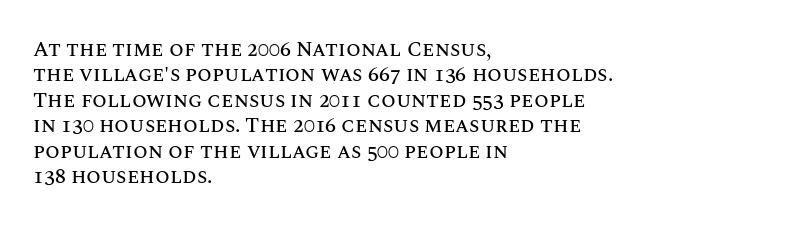
Q: Is the text italic (slanted)? A: No, it is upright.
Q: Is the text underlined? A: No.
Q: How is the paragraph aligned? A: Left-aligned.
Q: Is the spacing between letters normal or unusually wide? A: Normal.
